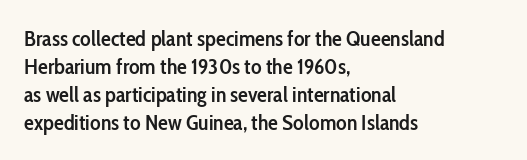
{"italic": "no", "bold": "semi", "underline": "no", "align": "left", "line_spacing": "normal", "line_spacing_ratio": 1.27, "letter_spacing": "normal", "letter_spacing_em": 0.0, "glyph_px": 22}
